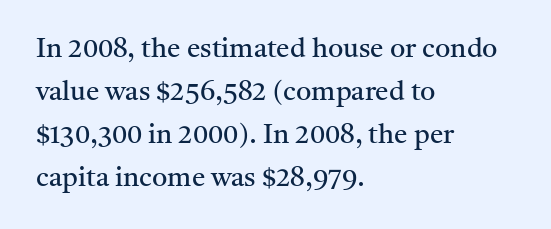
{"italic": "no", "bold": "no", "underline": "no", "align": "left", "line_spacing": "normal", "line_spacing_ratio": 1.59, "letter_spacing": "normal", "letter_spacing_em": 0.0, "glyph_px": 27}
